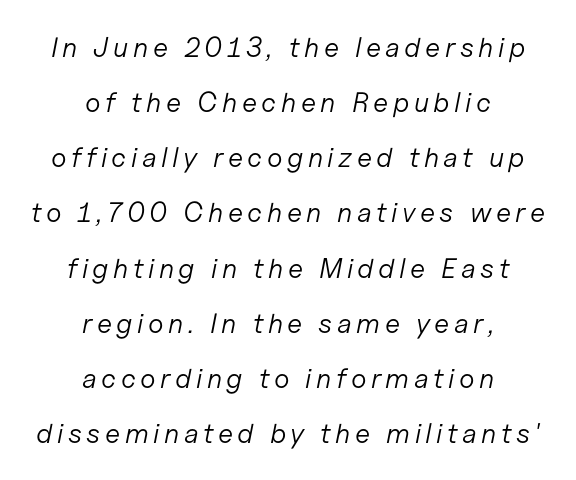
The image shows 28 px light type, italic (leaning right); set centered, loose line spacing (1.97x), not underlined; low stroke contrast and a medium x-height.
